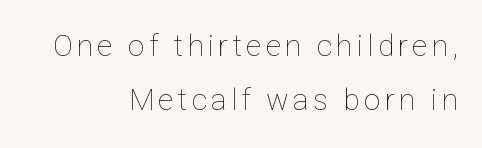
The image shows 30 px thin type, upright; set right-aligned, line spacing 1.81x, not underlined; low stroke contrast and a medium x-height.
